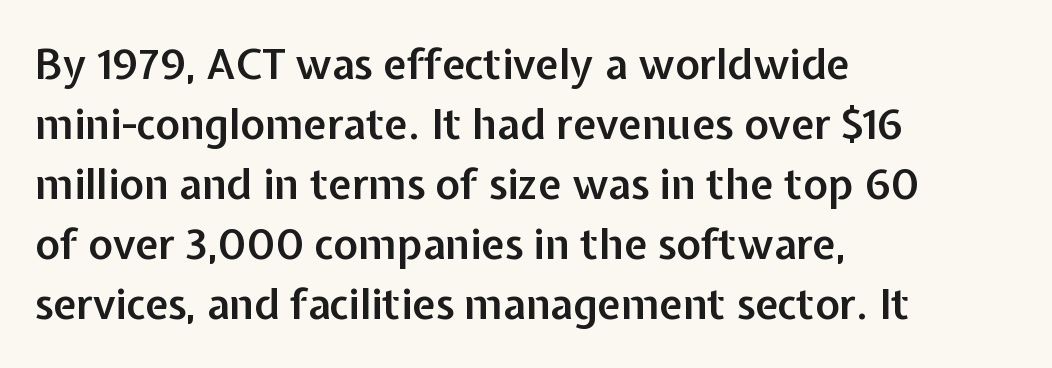
The image shows 42 px semibold sans-serif type, upright; set left-aligned, normal line spacing (1.43x), normal letter spacing, not underlined; low stroke contrast and a medium x-height.
